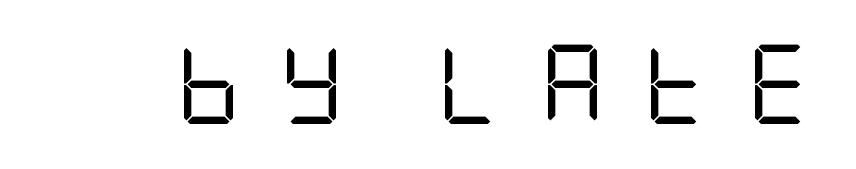
Q: Is the text bold? A: No.
Q: Is the text italic (slanted)? A: No, it is upright.
Q: Is the typeface a serif or a sans-serif typeface? A: Sans-serif.
Q: Is the text underlined? A: No.
Q: Is the spacing between letters normal or unusually wide? A: Unusually wide.
Q: Width (condensed, normal, or wide)? A: Condensed.
Q: Stroke contrast? A: Low.
Q: x-height? A: Large.
